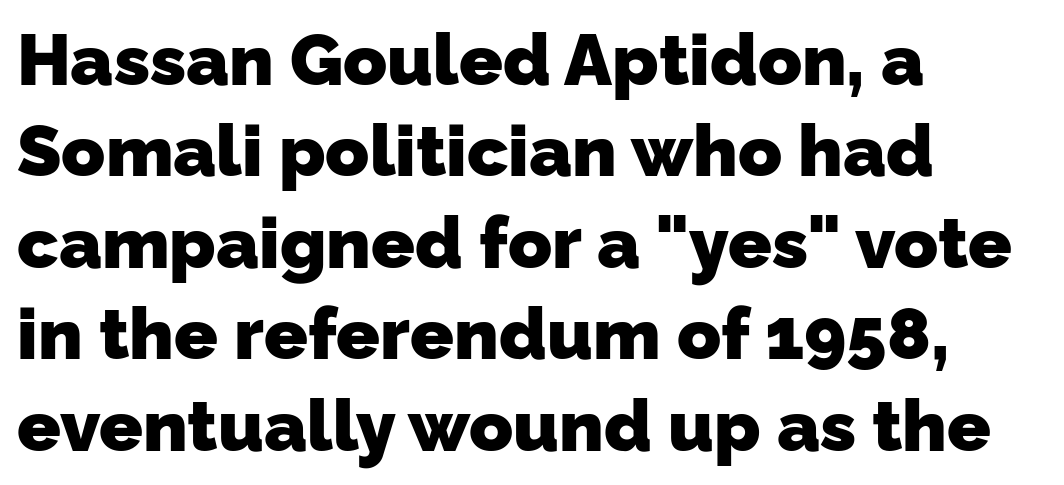
The image shows 72 px heavy sans-serif type; set left-aligned, normal line spacing (1.27x), normal letter spacing, not underlined; low stroke contrast and a medium x-height.
